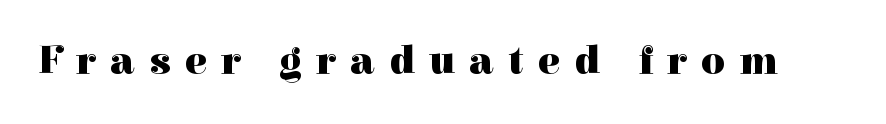
Q: Is the text bold? A: Yes.
Q: Is the text italic (slanted)? A: No, it is upright.
Q: Is the typeface a serif or a sans-serif typeface? A: Serif.
Q: Is the text underlined? A: No.
Q: Is the spacing between letters normal or unusually wide? A: Unusually wide.
Q: Width (condensed, normal, or wide)? A: Normal.
Q: Stroke contrast? A: High.
Q: x-height? A: Medium.
Q: Monospaced? A: No.
